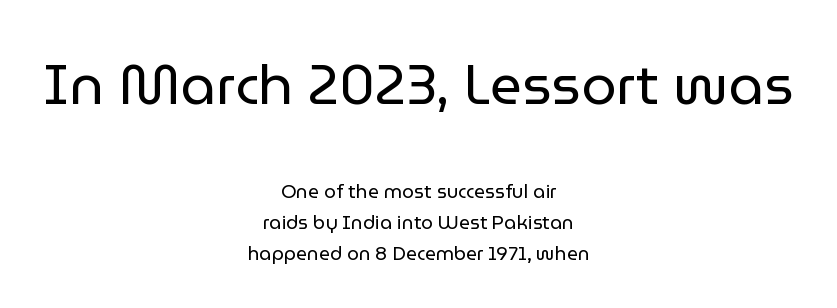
Teacher's note: observe the equal gaps on both sides — that is centered alignment. The leading is moderate, giving the passage an even texture. The type is set solid horizontally, with unmodified tracking. The face used here is a sans, in the tradition of grotesques and geometrics.
